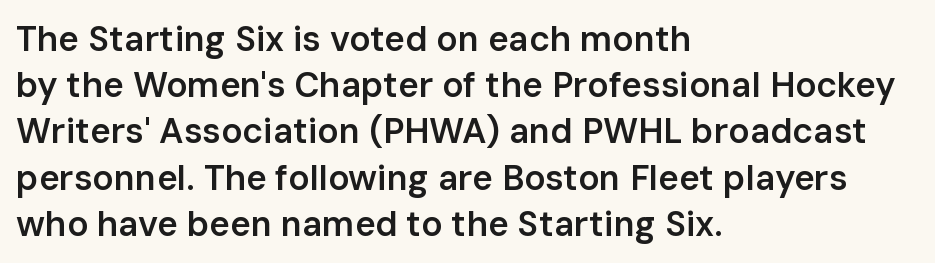
Q: Is the text bold? A: Semi-bold.
Q: Is the text italic (slanted)? A: No, it is upright.
Q: Is the typeface a serif or a sans-serif typeface? A: Sans-serif.
Q: Is the text underlined? A: No.
Q: How is the paragraph aligned? A: Left-aligned.
Q: Is the spacing between letters normal or unusually wide? A: Normal.
Q: Is the spacing between lines tight, normal or loose? A: Normal.
Q: Width (condensed, normal, or wide)? A: Normal.
Q: Stroke contrast? A: Low.
Q: x-height? A: Medium.
Q: Monospaced? A: No.
